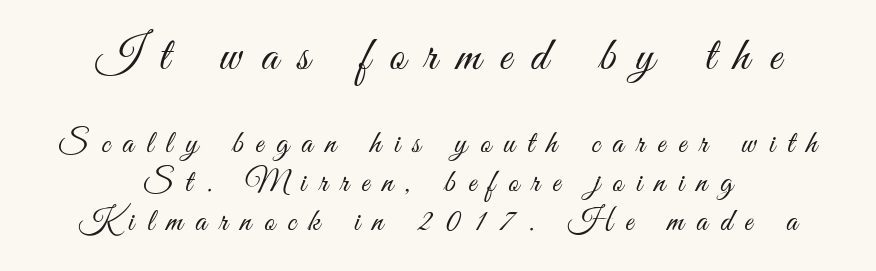
The image shows 48 px light, condensed sans-serif type; set centered, line spacing 1.21x, unusually wide letter spacing (+0.4 em), not underlined; the first (top) block is 1.5x larger; medium stroke contrast and a small x-height.
